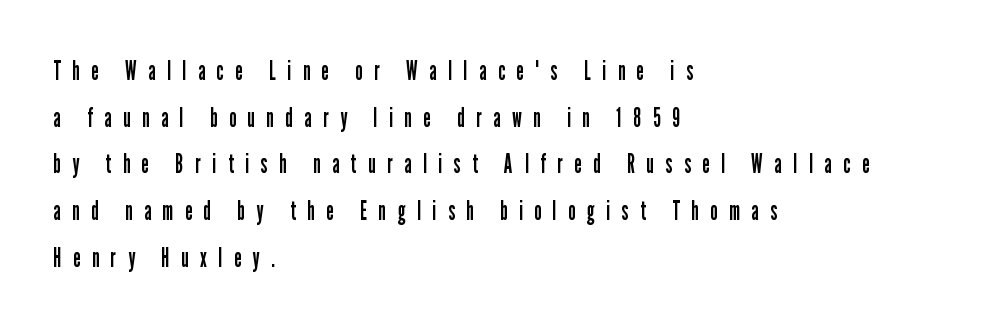
Q: Is the text bold? A: No.
Q: Is the text italic (slanted)? A: No, it is upright.
Q: Is the text underlined? A: No.
Q: How is the paragraph aligned? A: Left-aligned.
Q: Is the spacing between letters normal or unusually wide? A: Unusually wide.
